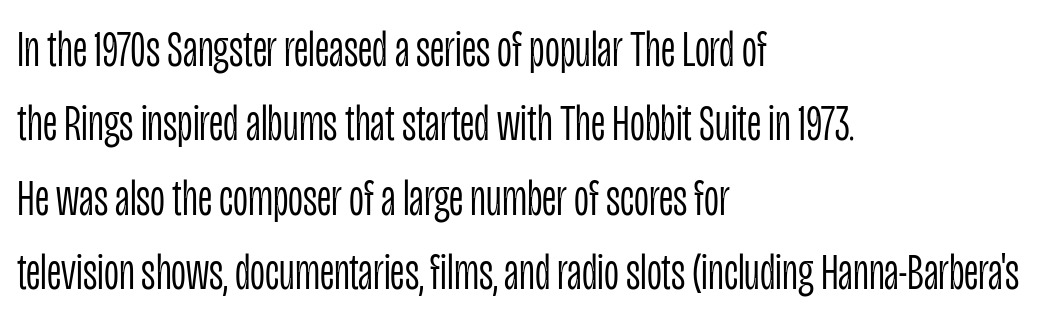
Decoration check: the copy has no underline. A light-to-regular cut is what we see here. You could not count columns in this text — the font is proportionally spaced. Line beginnings align vertically; line endings do not. Italic? Not at all — the glyphs are vertical.
